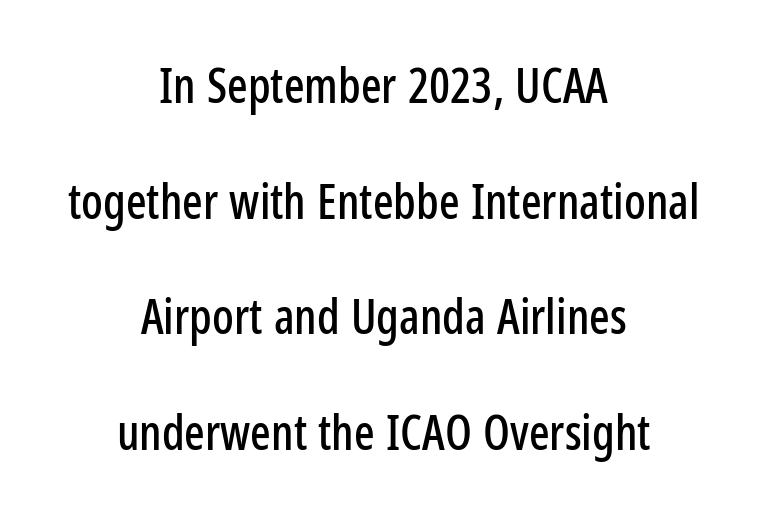
{"serif": "no", "italic": "no", "width": "condensed", "stroke_contrast": "low", "x_height": "medium", "monospaced": "no", "underline": "no", "align": "center", "line_spacing": "loose", "line_spacing_ratio": 2.41, "letter_spacing": "normal", "letter_spacing_em": 0.0, "glyph_px": 48}
